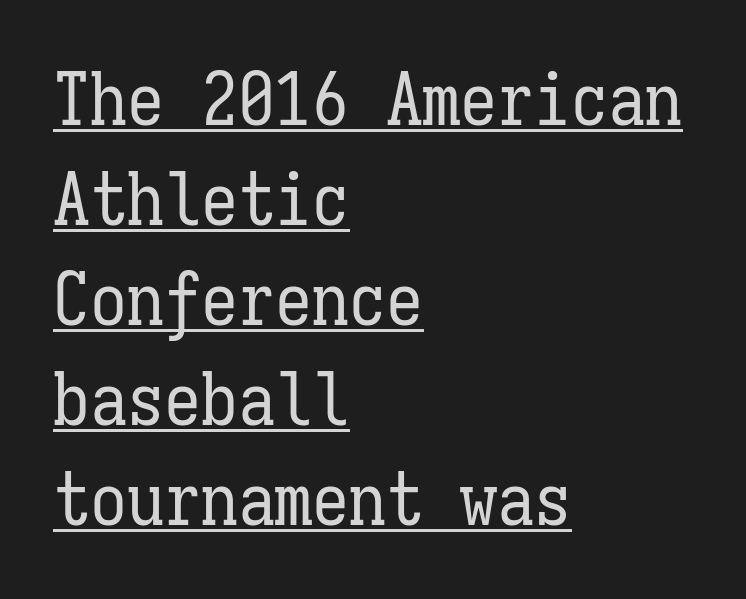
The image shows 74 px regular-weight, condensed type, upright, monospaced; set left-aligned, normal line spacing (1.35x), normal letter spacing, underlined; low stroke contrast and a medium x-height.
